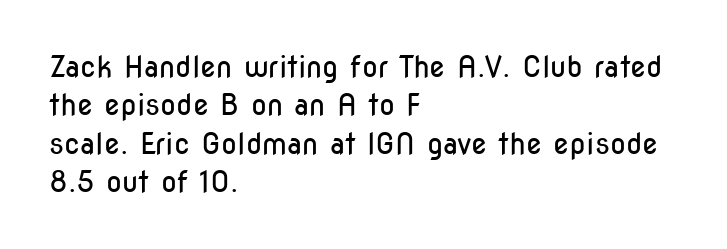
The image shows 29 px regular-weight, condensed sans-serif type, upright; set left-aligned, normal line spacing (1.32x), normal letter spacing, not underlined; low stroke contrast and a medium x-height.
